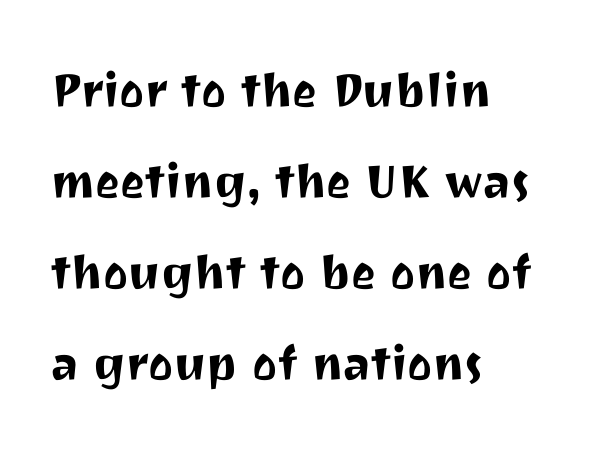
Whoever set this chose a conventional vertical rhythm. This is roman type, the default non-slanted kind. Letterform terminals end flat and unadorned throughout the passage. The rendering keeps characters at their native spacing.
